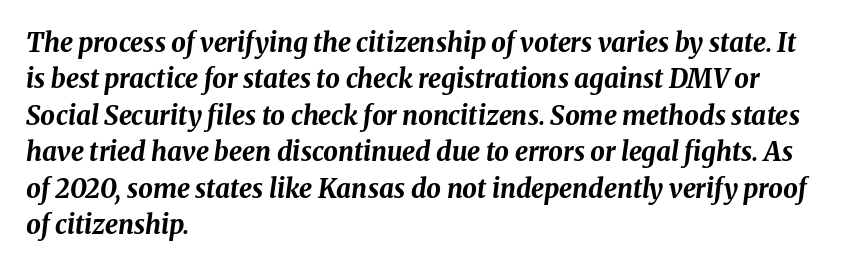
Emphasis by weight is at full strength: bold. When letters slant like this, we call the style italic. Decoration check: the copy has no underline. Which margin do the lines hug? The left one — the right edge is uneven. Leading: standard. Caption: standard tracking, unaltered.
